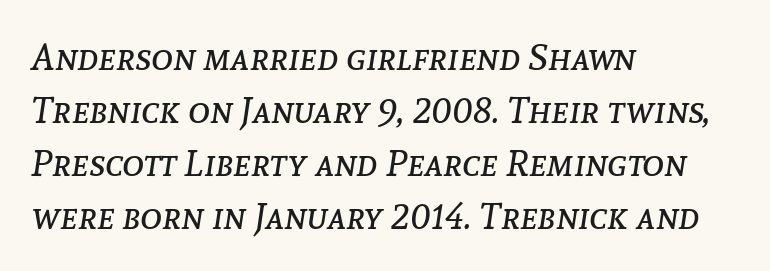
The letterforms sit shoulder to shoulder at normal distance. Teacher's note: observe the even left margin — that is flush-left alignment. The area under the type is left untouched. Compared with typical paragraphs, the rows here are spaced about the same. Emphasis-style slanted type is in use.
